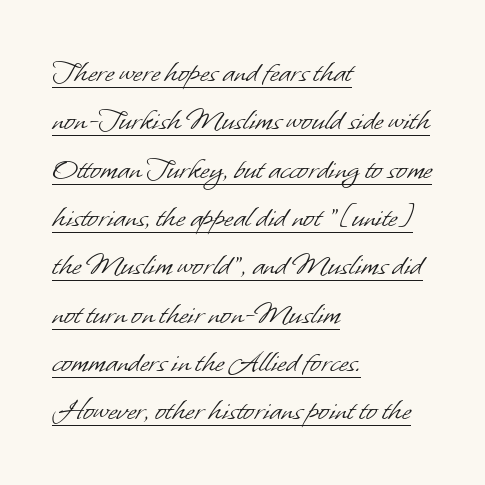
The image shows 32 px light sans-serif type; set left-aligned, normal line spacing (1.51x), normal letter spacing, underlined; low stroke contrast and a small x-height.
